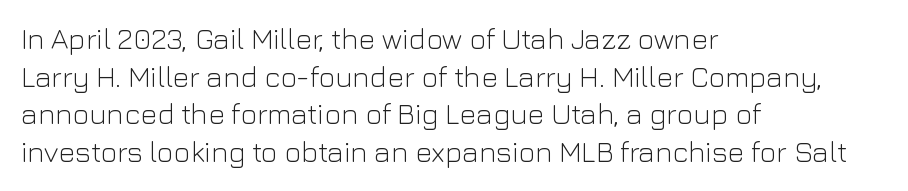
Typographically, this falls in the sans-serif category. The space beneath each line is pristine and unruled. Spacing verdict: proportional, widths tailored to each character. The lines in this sample share a left origin and differ only in where they stop. The letters stand straight up with perfectly vertical stems.
